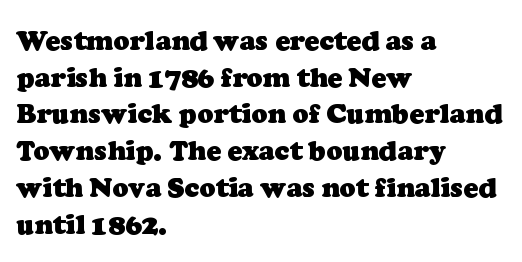
One glance says typical: line gaps are just what's usual. Caption: multi-line text, flush left, ragged right. The letterforms sit shoulder to shoulder at normal distance. The sample has been set heavy, in full bold. Descenders hang freely into open space.
